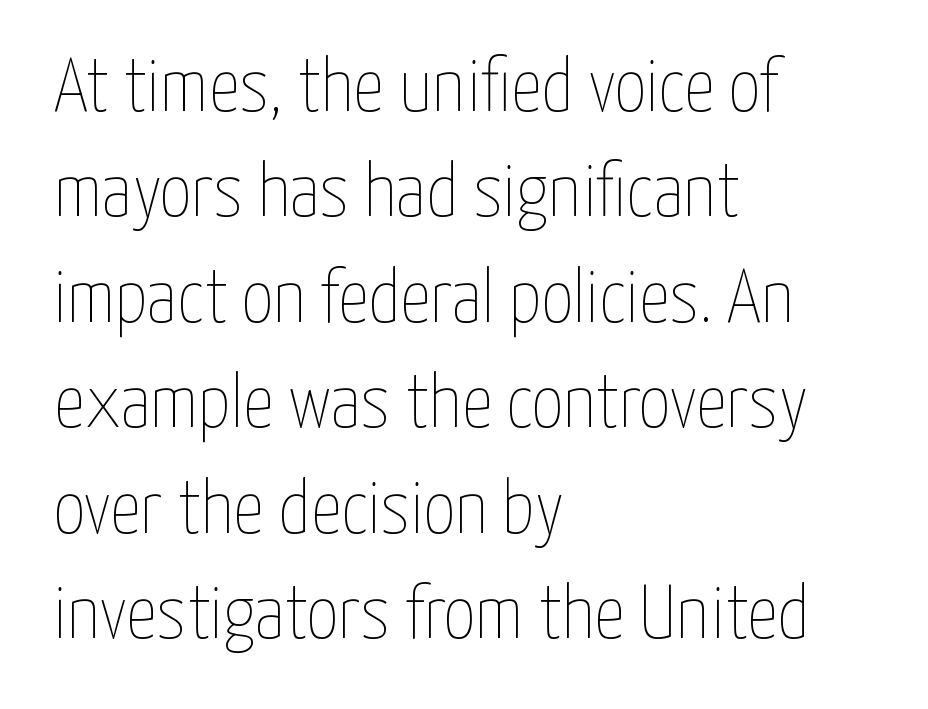
The string is rendered with underlining switched off. This is the regular roman posture of the typeface. A classic flush-left, rag-right setting is used for this passage. Summary of weight: not heavy and not bold. These lines are rendered in a variable-pitch font.
